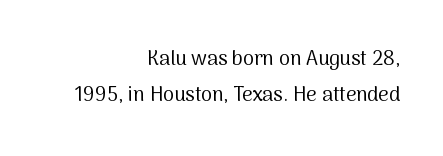
{"italic": "no", "bold": "no", "underline": "no", "align": "right", "line_spacing_ratio": 1.79, "letter_spacing": "normal", "letter_spacing_em": 0.0, "glyph_px": 20}
